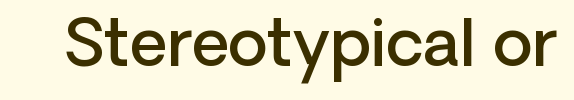
Q: Is the text bold? A: Semi-bold.
Q: Is the text italic (slanted)? A: No, it is upright.
Q: Is the typeface a serif or a sans-serif typeface? A: Sans-serif.
Q: Is the text underlined? A: No.
Q: Is the spacing between letters normal or unusually wide? A: Normal.
Q: Width (condensed, normal, or wide)? A: Normal.
Q: Stroke contrast? A: Low.
Q: x-height? A: Medium.
Q: Monospaced? A: No.
